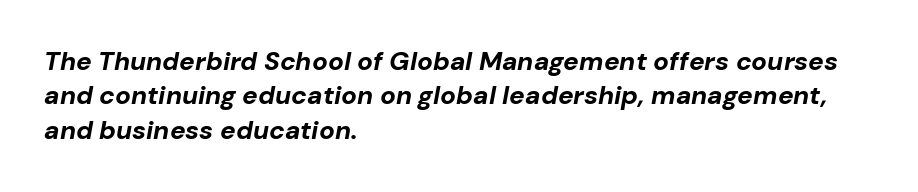
{"italic": "yes", "lean": "right", "slant_degrees": 10, "bold": "yes", "underline": "no", "align": "left", "line_spacing": "normal", "line_spacing_ratio": 1.32, "letter_spacing": "normal", "letter_spacing_em": 0.0, "glyph_px": 26}
